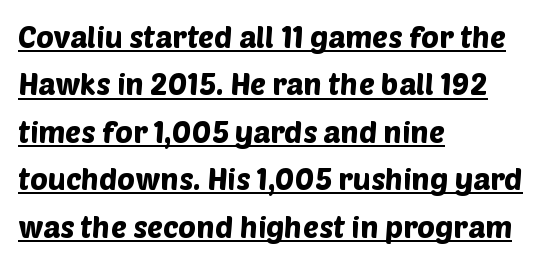
Think of a printed novel: that variable character pitch is what you see here. The letters sit at their default tracking, neither squeezed nor spread. Does the leading feel generous? No, just average. This sample carries an underscore along the baseline area. Look at the bottom of the vertical strokes: they stop flat, with no serifs.
